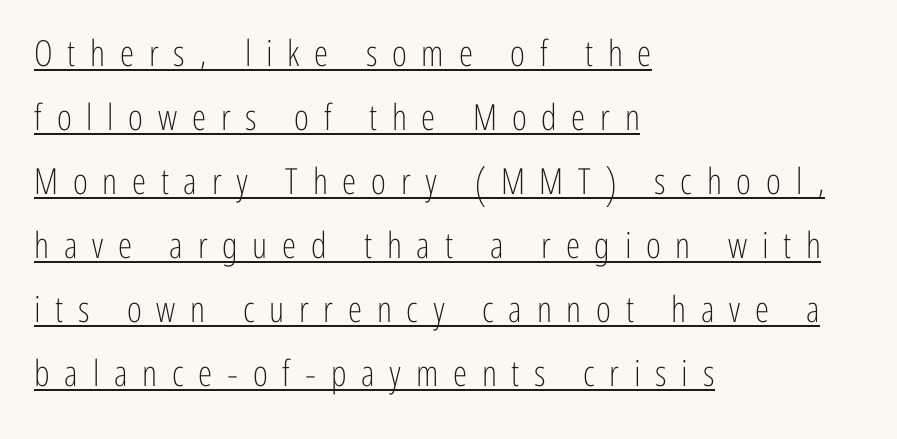
Someone cranked the tracking dial way up on this one. The glyphs in this specimen are sans serif. Short and long lines alike share a common starting point at left. Vertical strokes here are truly vertical. Character widths vary here, with narrow letters taking less room than wide ones. A typographer would call this underscored text.
